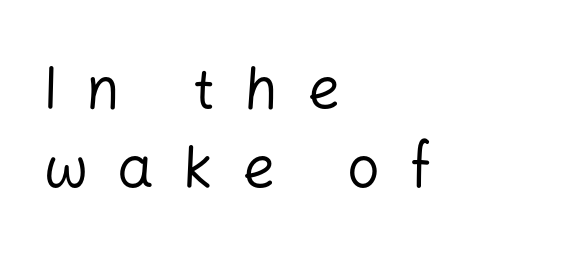
The font's upright variant was chosen for this text. You could not count columns in this text — the font is proportionally spaced. The ragged edge is on the right, which tells us the setting is flush left. Each letter's strokes conclude bluntly, with no projecting serifs. The baseline area is clear. The space between consecutive lines is moderate.
